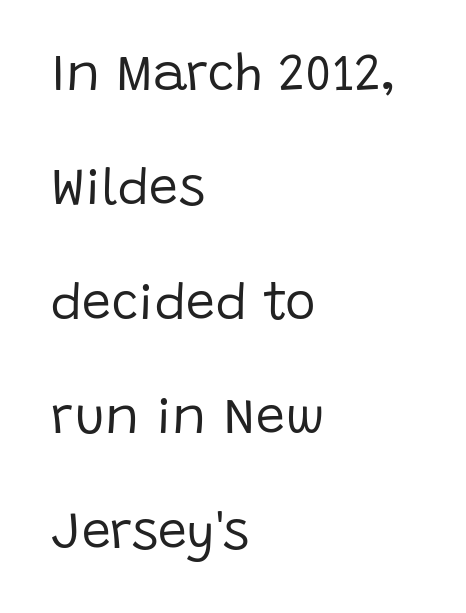
Think standard paragraph weight, or any step lighter than that. In terms of letterspacing, this is plain default setting. Rendered with straight, roman letterforms. The setting favours the left margin, as ordinary paragraphs usually do.
